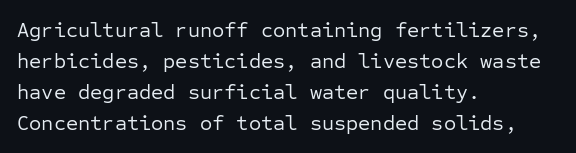
No chunkiness to these letters — they're not bold. The area under the type is left untouched. This rendering uses left alignment, leaving the right contour irregular. The font's upright variant was chosen for this text. Compared with typical body copy, the letter spacing here is the same.
